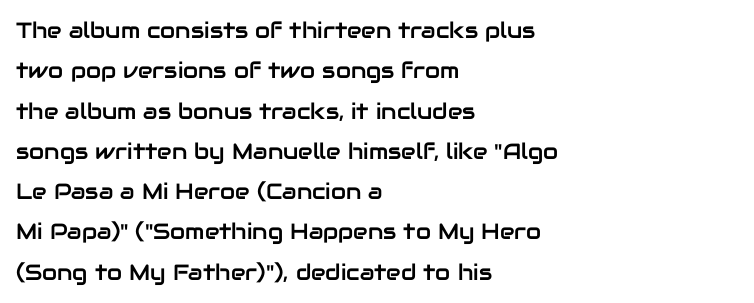
In terms of letterspacing, this is plain default setting. Which margin do the lines hug? The left one — the right edge is uneven. Words float on clear page, feet unadorned. Every character sits straight up, as roman type does.
